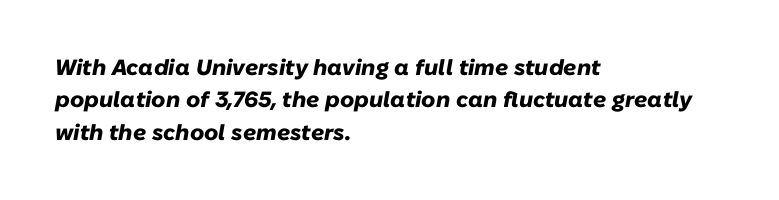
{"italic": "yes", "lean": "right", "slant_degrees": 10, "bold": "yes", "underline": "no", "align": "left", "line_spacing": "normal", "line_spacing_ratio": 1.47, "letter_spacing": "normal", "letter_spacing_em": 0.0, "glyph_px": 22}
